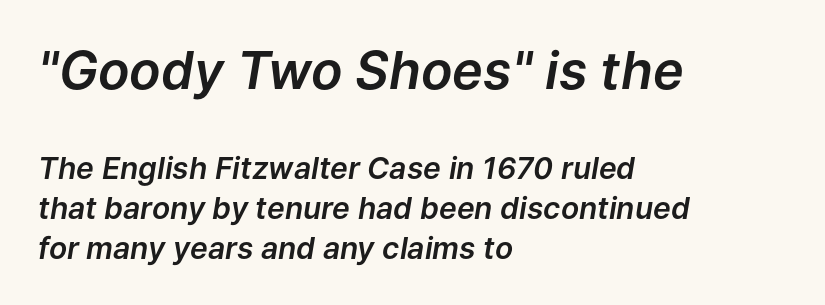
Q: Is the text italic (slanted)? A: Yes, it leans right by about 9 degrees.
Q: Is the text underlined? A: No.
Q: How is the paragraph aligned? A: Left-aligned.
Q: Is the spacing between letters normal or unusually wide? A: Normal.
Q: Is the spacing between lines tight, normal or loose? A: Normal.
Q: Which block of text is set in a larger size, the first (top) or the second (bottom)? A: The first (top) one.
Q: Width (condensed, normal, or wide)? A: Normal.
Q: Stroke contrast? A: Low.
Q: x-height? A: Medium.
Q: Monospaced? A: No.
